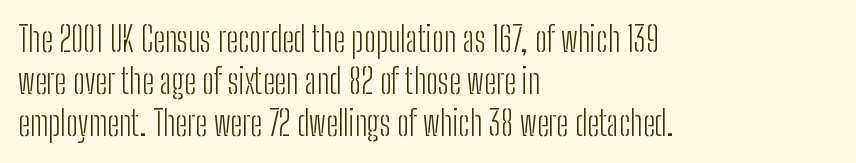
The image shows 34 px light, condensed sans-serif type, upright; set left-aligned, line spacing 1.24x, normal letter spacing, not underlined; low stroke contrast and a medium x-height.
